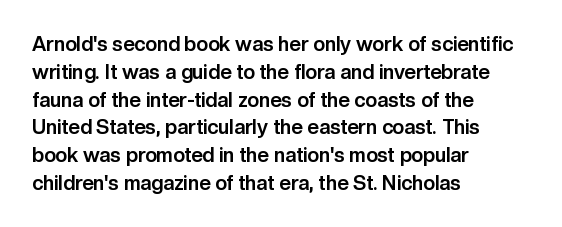
{"italic": "no", "bold": "yes", "underline": "no", "align": "left", "line_spacing": "normal", "line_spacing_ratio": 1.39, "letter_spacing": "normal", "letter_spacing_em": 0.0, "glyph_px": 20}
